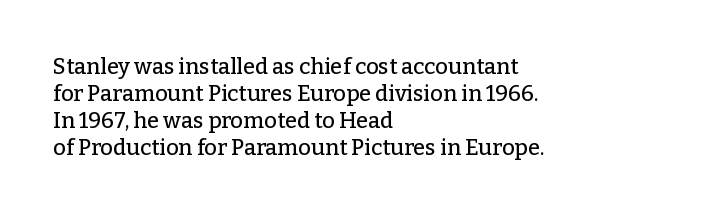
The image shows 22 px text type, upright; set left-aligned, line spacing 1.23x, normal letter spacing, not underlined.
